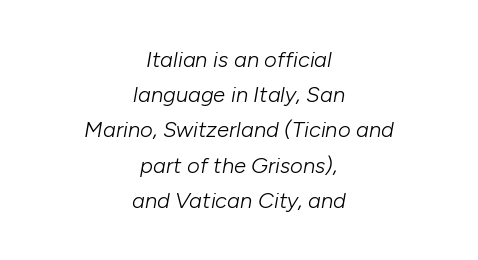
The image shows 22 px text type, italic (leaning right); set centered, normal line spacing (1.6x), normal letter spacing, not underlined.
